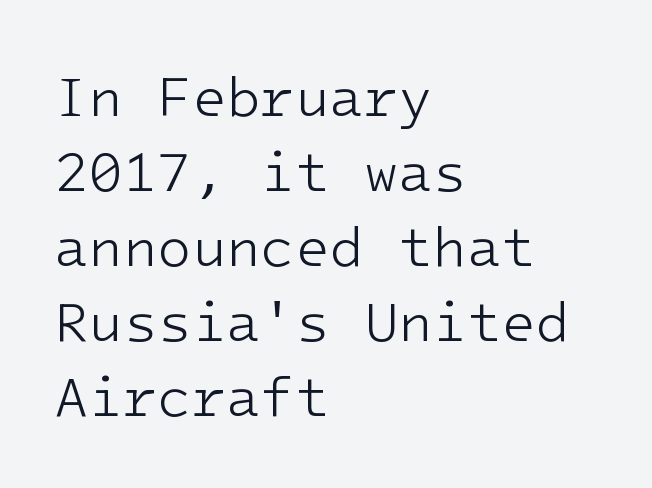
Look at the tracking — it's just the regular setting, nothing added. Caption: multi-line text, flush left, ragged right. One glance says typical: line gaps are just what's usual. Italic? Not at all — the glyphs are vertical. Just letters on the line, the space beneath them empty. Is this a fixed-width face? Yes — each glyph sits in an identical cell.
